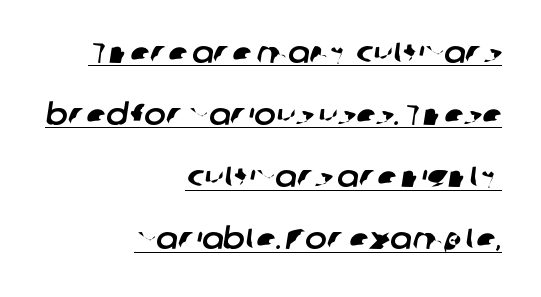
{"serif": "no", "width": "normal", "stroke_contrast": "low", "x_height": "medium", "monospaced": "no", "underline": "yes", "align": "right", "line_spacing": "loose", "line_spacing_ratio": 2.14, "letter_spacing": "normal", "letter_spacing_em": 0.0, "glyph_px": 29}
